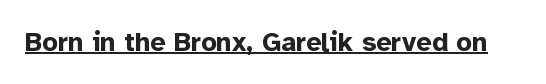
Q: Is the text bold? A: Yes.
Q: Is the text italic (slanted)? A: No, it is upright.
Q: Is the text underlined? A: Yes.
Q: Is the spacing between letters normal or unusually wide? A: Normal.
